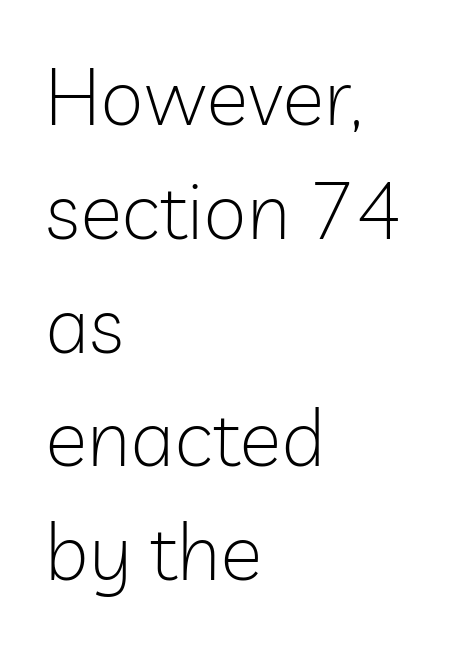
The image shows 79 px light sans-serif type, upright; set left-aligned, normal line spacing (1.44x), normal letter spacing, not underlined; low stroke contrast and a medium x-height.
